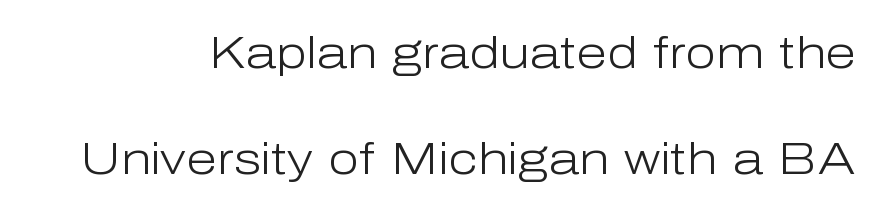
The image shows 45 px light sans-serif type, upright; set loose line spacing (2.36x), normal letter spacing, not underlined; low stroke contrast and a medium x-height.
